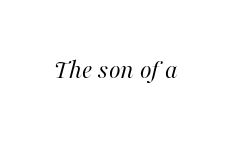
The image shows 27 px text type, italic (leaning right); set normal letter spacing, not underlined.
